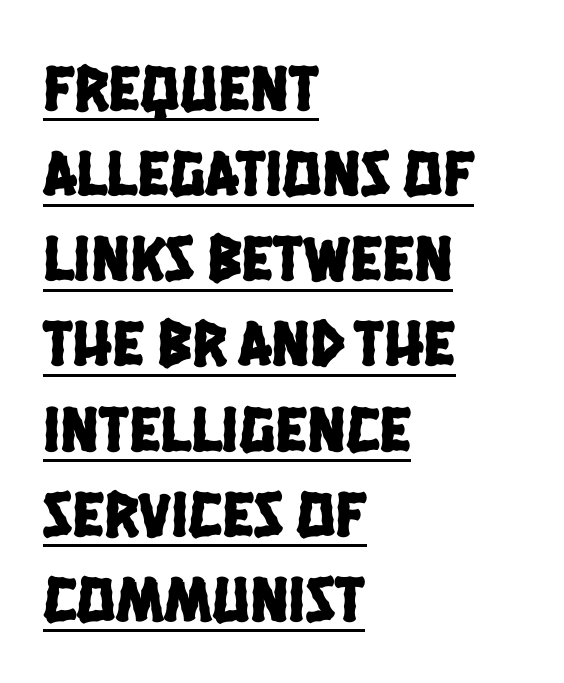
{"serif": "no", "width": "condensed", "stroke_contrast": "low", "x_height": "large", "monospaced": "no", "underline": "yes", "align": "left", "line_spacing": "normal", "line_spacing_ratio": 1.31, "letter_spacing": "normal", "letter_spacing_em": 0.0, "glyph_px": 65}
